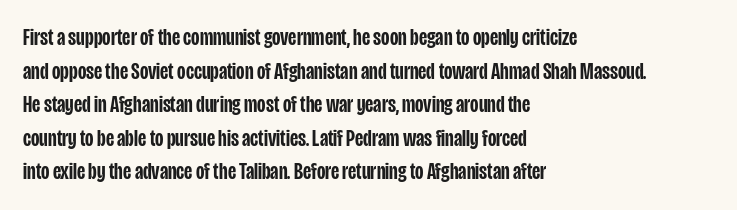
Q: Is the text bold? A: Semi-bold.
Q: Is the text italic (slanted)? A: No, it is upright.
Q: Is the text underlined? A: No.
Q: How is the paragraph aligned? A: Left-aligned.
Q: Is the spacing between letters normal or unusually wide? A: Normal.
Q: Is the spacing between lines tight, normal or loose? A: Normal.
